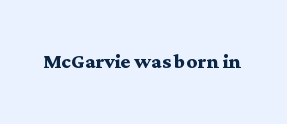
Q: Is the text bold? A: Yes.
Q: Is the text italic (slanted)? A: No, it is upright.
Q: Is the text underlined? A: No.
Q: Is the spacing between letters normal or unusually wide? A: Normal.
